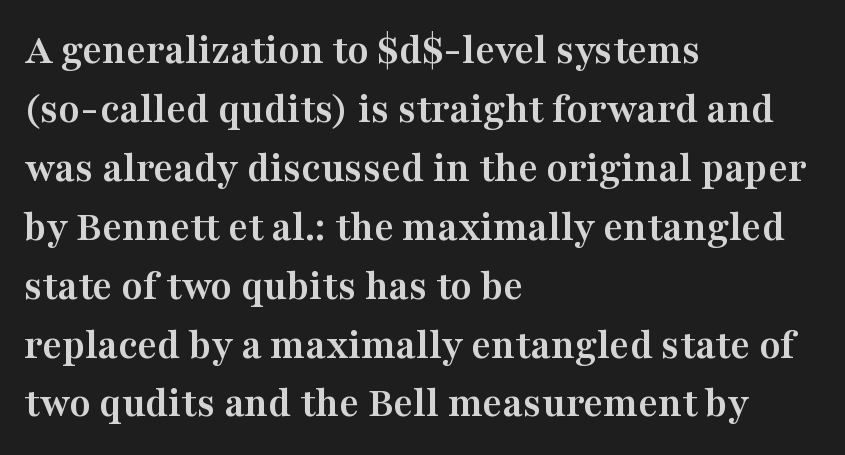
Is this a fixed-width face? No — the glyphs have proportional, varying widths. Is there any slant? The stems are plumb. The face used here has the dense, thick strokes of a bold. Left-aligned paragraph, ragged on the right. If you measured baseline to baseline, you'd find a middling distance.
